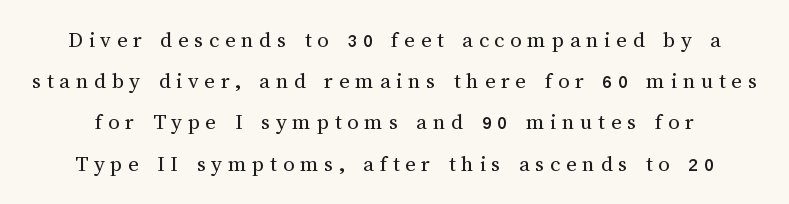
{"italic": "no", "bold": "no", "underline": "no", "line_spacing_ratio": 1.79, "letter_spacing": "wide", "letter_spacing_em": 0.24, "glyph_px": 23}
